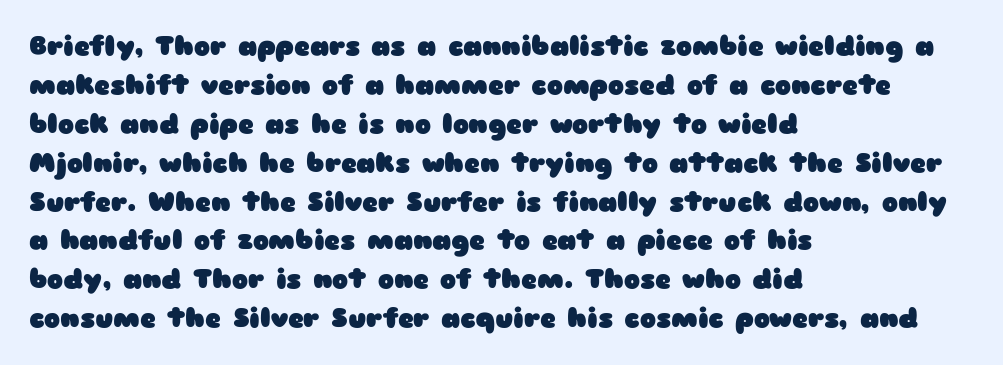
{"italic": "no", "bold": "yes", "underline": "no", "align": "left", "line_spacing": "normal", "line_spacing_ratio": 1.44, "letter_spacing": "normal", "letter_spacing_em": 0.0, "glyph_px": 27}
